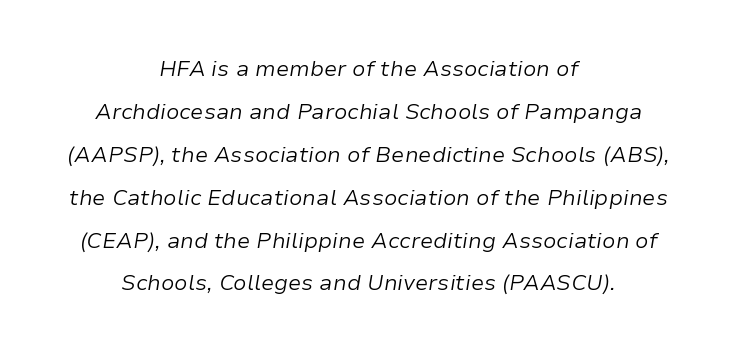
{"italic": "yes", "lean": "right", "slant_degrees": 9, "bold": "no", "underline": "no", "align": "center", "line_spacing": "loose", "line_spacing_ratio": 1.95, "letter_spacing": "normal", "letter_spacing_em": 0.0, "glyph_px": 22}
